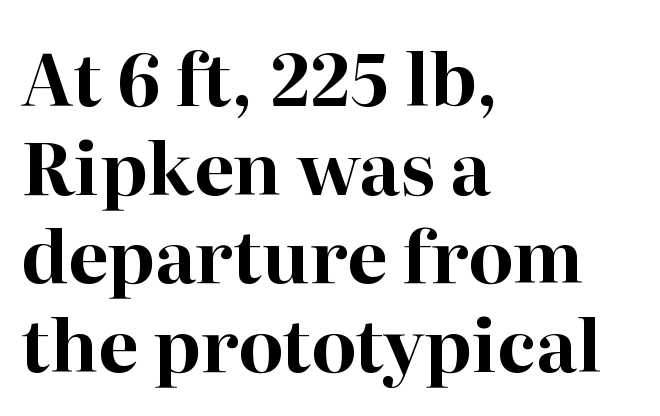
Typesetter's note: full bold, strokes at maximum text heaviness. The paragraph shown leans on its left margin. Proportional: the letters do not fall into vertical columns. The text was rendered using a seriffed face with decorative stroke endings. Words appear dense and cohesive because spacing is normal. This sample uses an upright cut, with every glyph sitting square on the baseline.
